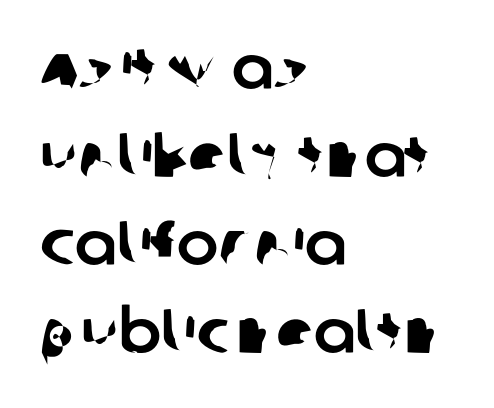
The letters carry no serifs — their stems end cleanly without finishing strokes. The ragged edge is on the right, which tells us the setting is flush left. Note the varied advance widths — an 'i' is clearly narrower than an 'm'. This rendering features lettering with no underline. No extra tracking has been applied to these lines. Students, observe: this is what conventionally led text looks like.
